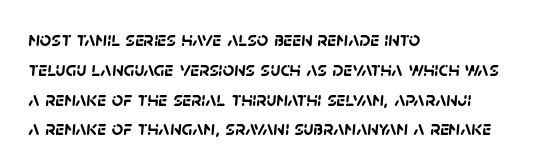
Students, note that the glyphs here touch the page at normal intervals. Strokes here are thick enough to call this a true bold. The passage is arranged the way most books set body copy — flush left. If you measured baseline to baseline, you'd find a middling distance. No word sits above an underline.
